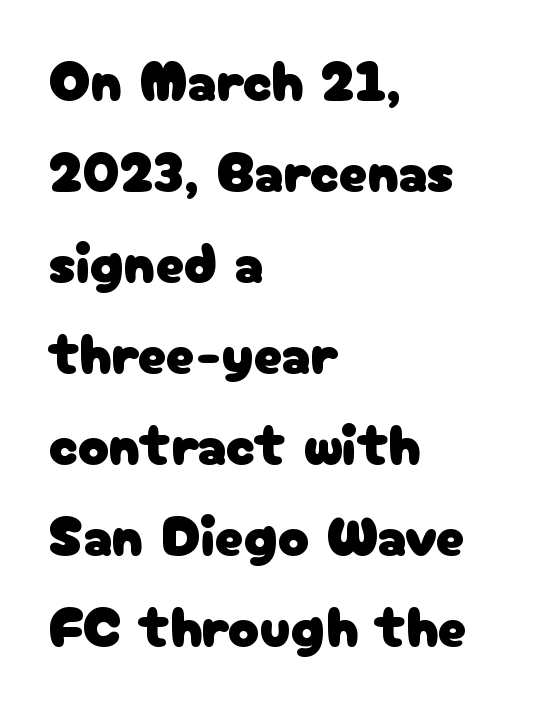
{"serif": "no", "italic": "no", "width": "normal", "stroke_contrast": "low", "x_height": "medium", "monospaced": "no", "underline": "no", "align": "left", "line_spacing": "normal", "line_spacing_ratio": 1.57, "letter_spacing": "normal", "letter_spacing_em": 0.0, "glyph_px": 58}
